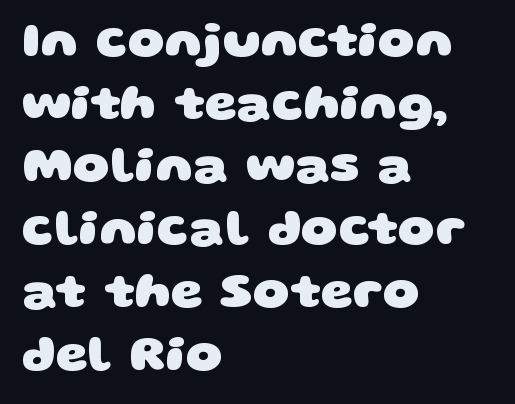
{"serif": "no", "bold": "yes", "weight": "heavy", "width": "wide", "stroke_contrast": "low", "x_height": "large", "monospaced": "no", "underline": "no", "align": "left", "line_spacing_ratio": 1.23, "letter_spacing": "normal", "letter_spacing_em": 0.0, "glyph_px": 51}
